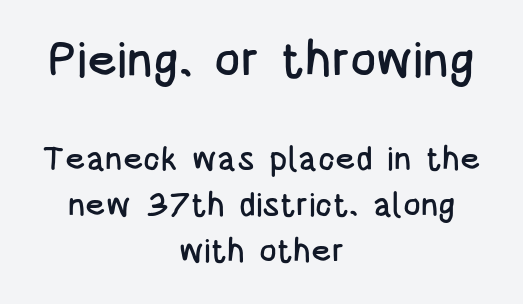
The image shows 49 px condensed sans-serif type, upright; set centered, normal line spacing (1.39x), normal letter spacing, not underlined; the first (top) block is 1.48x larger; low stroke contrast and a large x-height.
